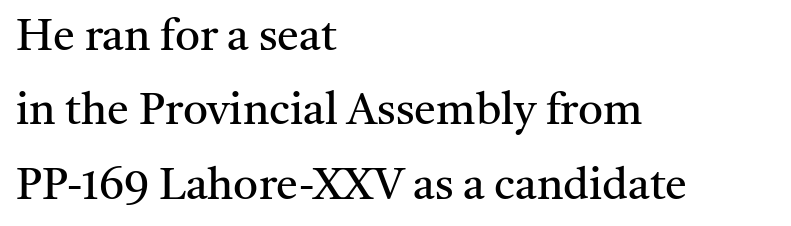
Q: Is the text bold? A: No.
Q: Is the text italic (slanted)? A: No, it is upright.
Q: Is the typeface a serif or a sans-serif typeface? A: Serif.
Q: Is the text underlined? A: No.
Q: How is the paragraph aligned? A: Left-aligned.
Q: Is the spacing between letters normal or unusually wide? A: Normal.
Q: Is the spacing between lines tight, normal or loose? A: Normal.
Q: Width (condensed, normal, or wide)? A: Normal.
Q: Stroke contrast? A: Medium.
Q: x-height? A: Medium.
Q: Monospaced? A: No.
